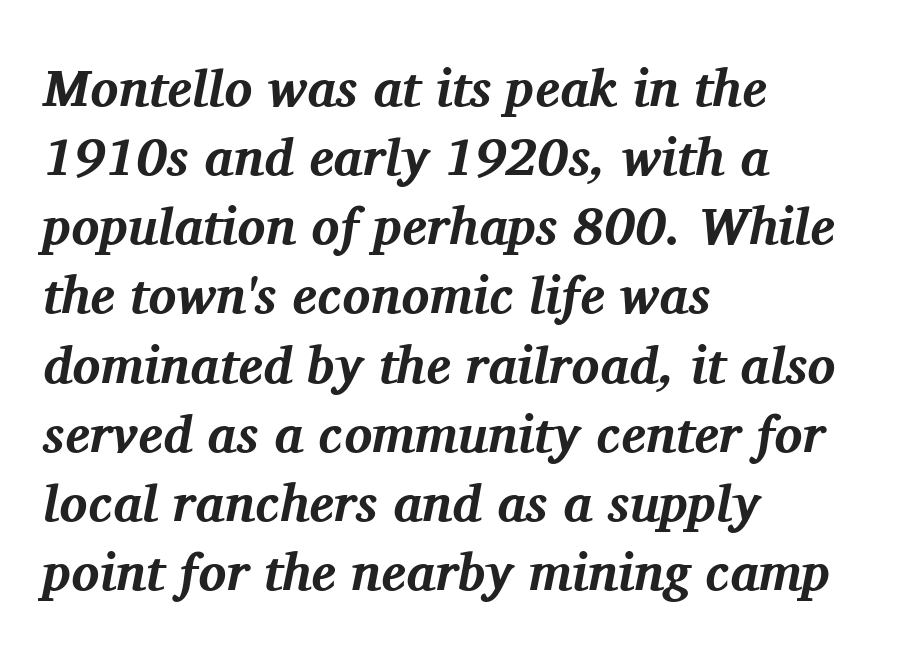
{"serif": "yes", "italic": "yes", "lean": "right", "slant_degrees": 11, "bold": "yes", "weight": "bold", "width": "normal", "stroke_contrast": "medium", "x_height": "medium", "monospaced": "no", "underline": "no", "align": "left", "line_spacing": "normal", "line_spacing_ratio": 1.33, "letter_spacing": "normal", "letter_spacing_em": 0.0, "glyph_px": 52}
